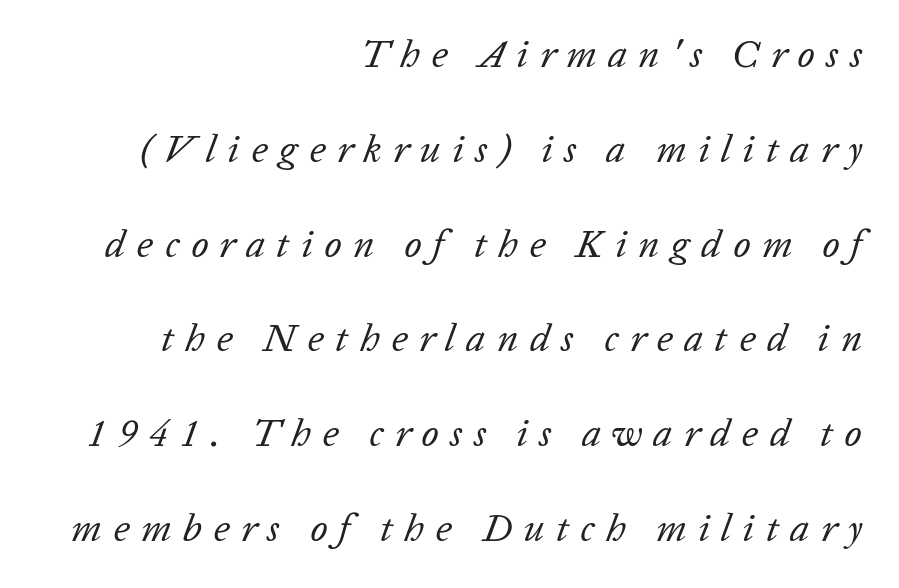
{"italic": "yes", "lean": "right", "slant_degrees": 20, "bold": "no", "weight": "regular", "width": "normal", "stroke_contrast": "low", "x_height": "medium", "monospaced": "no", "underline": "no", "align": "right", "line_spacing": "loose", "line_spacing_ratio": 2.43, "letter_spacing": "wide", "letter_spacing_em": 0.29, "glyph_px": 39}
